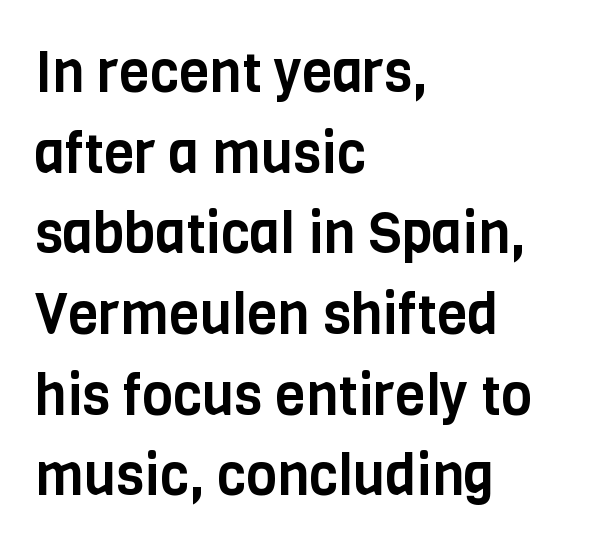
The image shows 56 px condensed sans-serif type, upright; set left-aligned, normal line spacing (1.44x), normal letter spacing, not underlined; low stroke contrast and a large x-height.
